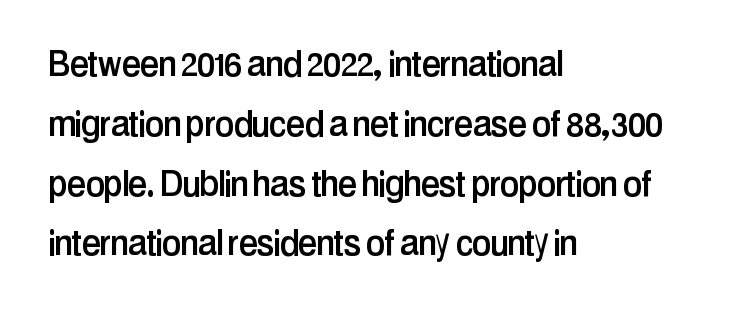
{"serif": "no", "italic": "no", "width": "condensed", "stroke_contrast": "low", "x_height": "medium", "monospaced": "no", "underline": "no", "align": "left", "line_spacing": "normal", "line_spacing_ratio": 1.39, "letter_spacing": "normal", "letter_spacing_em": 0.0, "glyph_px": 43}
